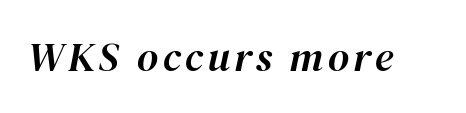
Q: Is the text italic (slanted)? A: Yes, it leans right by about 12 degrees.
Q: Is the text underlined? A: No.
Q: Width (condensed, normal, or wide)? A: Normal.
Q: Stroke contrast? A: High.
Q: x-height? A: Medium.
Q: Monospaced? A: No.
